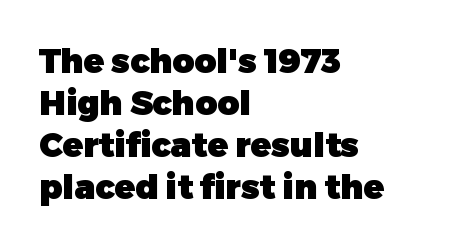
{"serif": "no", "italic": "no", "bold": "yes", "weight": "heavy", "width": "normal", "stroke_contrast": "low", "x_height": "medium", "monospaced": "no", "underline": "no", "align": "left", "line_spacing_ratio": 1.24, "letter_spacing": "normal", "letter_spacing_em": 0.0, "glyph_px": 34}
